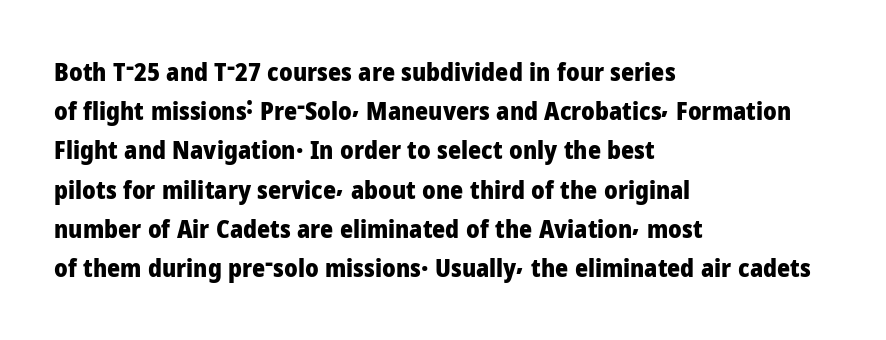
The image shows 25 px bold type, upright; set left-aligned, normal line spacing (1.57x), normal letter spacing, not underlined.
